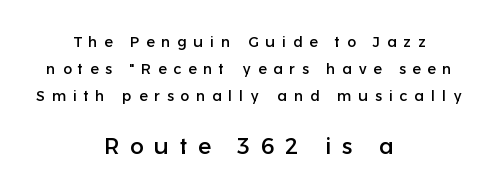
{"italic": "no", "underline": "no", "align": "center", "line_spacing_ratio": 1.79, "letter_spacing": "wide", "letter_spacing_em": 0.45, "larger_block": "second", "size_ratio": 1.53, "glyph_px": 23}
